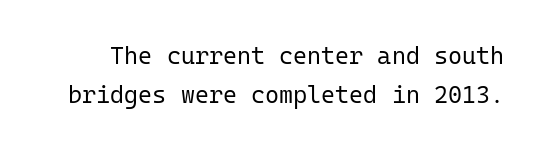
{"italic": "no", "bold": "no", "underline": "no", "line_spacing": "normal", "line_spacing_ratio": 1.61, "letter_spacing": "normal", "letter_spacing_em": 0.0, "glyph_px": 24}
